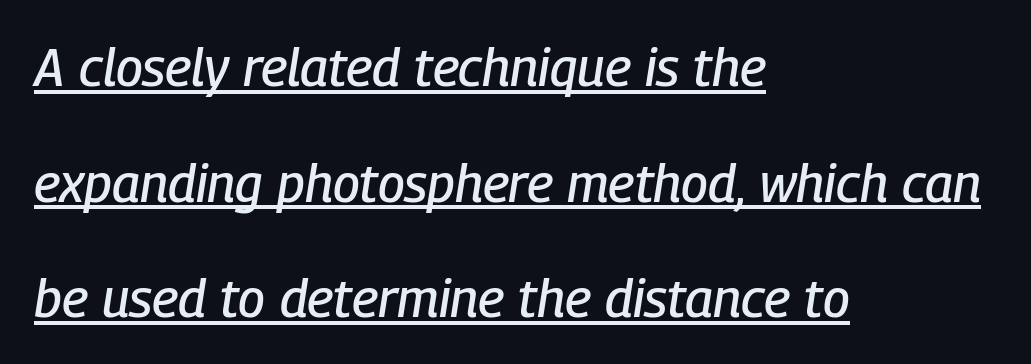
You could fit nearly another row in the gap between these rows. One-word summary of the alignment: left. The lettering is marked with a stroke running underneath it. It's the slanting kind of type. The gaps between neighbouring characters are ordinary and unremarkable. Varying glyph widths throughout — classic text-font behaviour.
